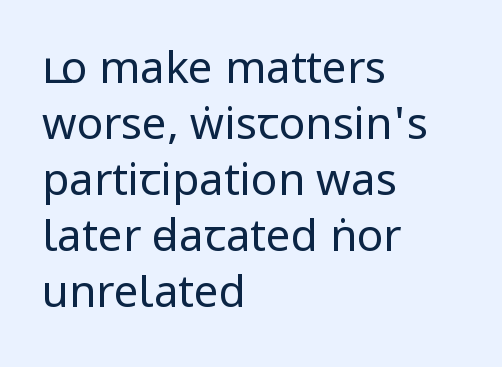
{"serif": "no", "italic": "no", "bold": "no", "weight": "regular", "width": "condensed", "stroke_contrast": "low", "x_height": "large", "monospaced": "no", "underline": "no", "align": "left", "line_spacing": "normal", "line_spacing_ratio": 1.27, "letter_spacing": "normal", "letter_spacing_em": 0.0, "glyph_px": 44}
